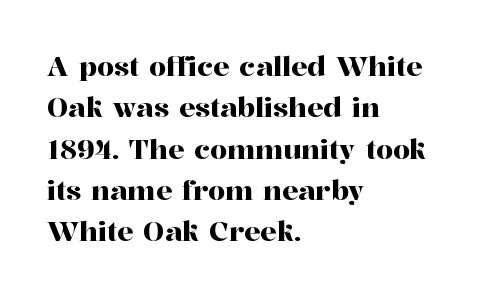
Successive baselines arrive at the customary interval. Short and long lines alike share a common starting point at left. Italic: no, the glyphs are upright roman. Short note: letters normally spaced. Quick note: underline off.
